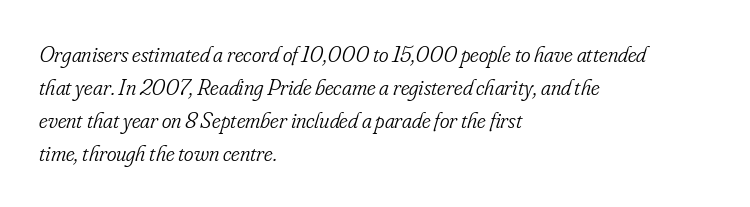
The text block is weighted toward the left margin, trailing off unevenly rightward. The baseline area is clear. Students, note that the glyphs here touch the page at normal intervals. Think standard paragraph weight, or any step lighter than that.
